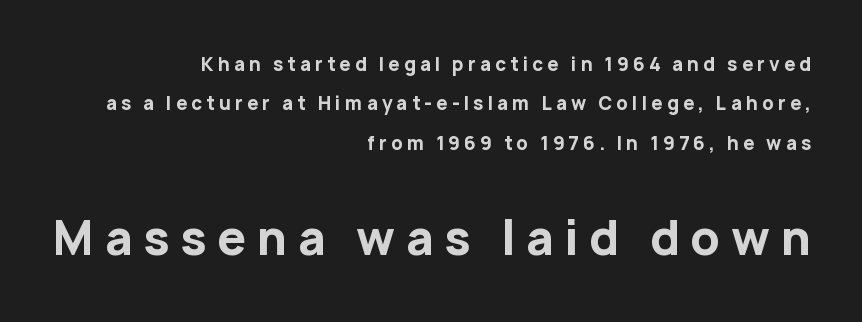
{"serif": "no", "italic": "no", "bold": "yes", "weight": "bold", "width": "normal", "stroke_contrast": "low", "x_height": "medium", "monospaced": "no", "underline": "no", "align": "right", "line_spacing": "loose", "line_spacing_ratio": 2.19, "letter_spacing": "wide", "letter_spacing_em": 0.23, "larger_block": "second", "size_ratio": 2.56, "glyph_px": 46}
